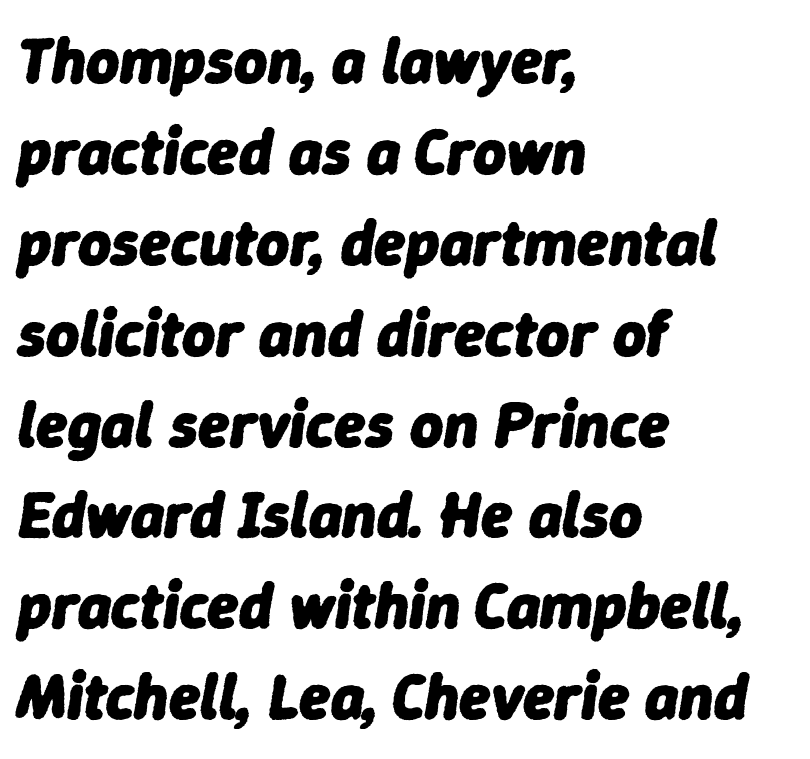
The image shows 64 px heavy type, italic (leaning right); set left-aligned, normal line spacing (1.42x), normal letter spacing, not underlined; low stroke contrast and a medium x-height.
